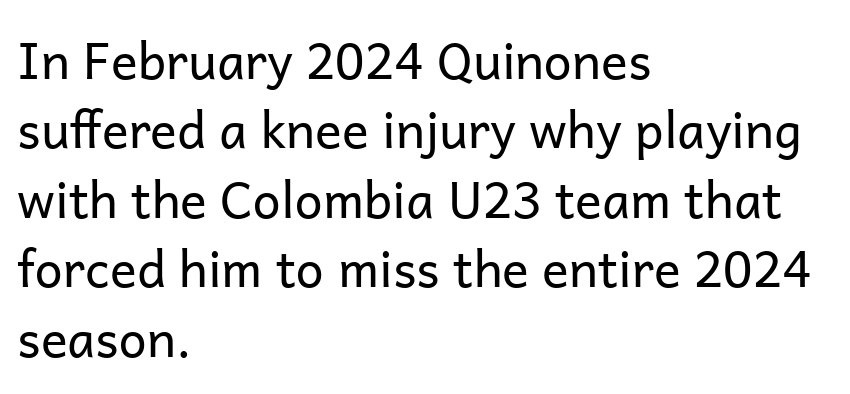
Q: Is the text bold? A: No.
Q: Is the text italic (slanted)? A: No, it is upright.
Q: Is the typeface a serif or a sans-serif typeface? A: Sans-serif.
Q: Is the text underlined? A: No.
Q: How is the paragraph aligned? A: Left-aligned.
Q: Is the spacing between letters normal or unusually wide? A: Normal.
Q: Is the spacing between lines tight, normal or loose? A: Normal.
Q: Width (condensed, normal, or wide)? A: Normal.
Q: Stroke contrast? A: Low.
Q: x-height? A: Medium.
Q: Monospaced? A: No.
